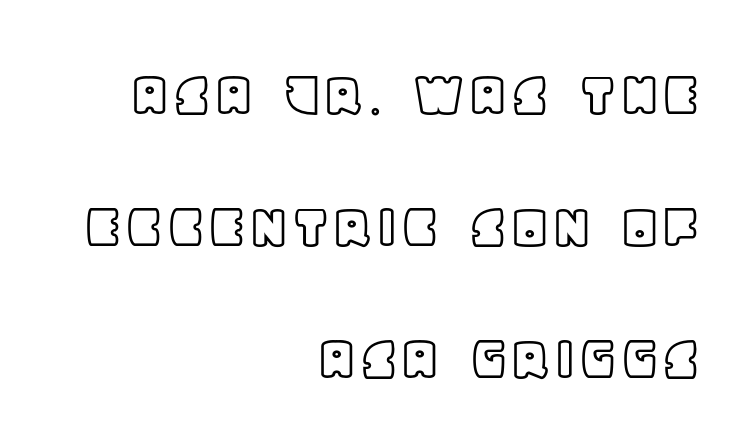
The image shows 67 px text type, upright; set right-aligned, loose line spacing (1.97x), normal letter spacing, not underlined; a large x-height.
